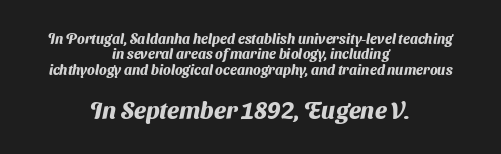
Q: Is the text bold? A: Yes.
Q: Is the text underlined? A: No.
Q: How is the paragraph aligned? A: Centered.
Q: Is the spacing between letters normal or unusually wide? A: Normal.
Q: Is the spacing between lines tight, normal or loose? A: Tight.
Q: Which block of text is set in a larger size, the first (top) or the second (bottom)? A: The second (bottom) one.
